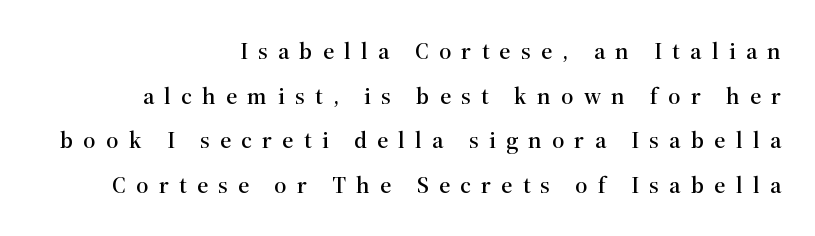
Q: Is the text italic (slanted)? A: No, it is upright.
Q: Is the text underlined? A: No.
Q: How is the paragraph aligned? A: Right-aligned.
Q: Is the spacing between letters normal or unusually wide? A: Unusually wide.
